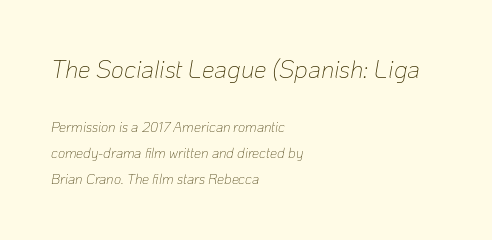
{"italic": "yes", "lean": "right", "slant_degrees": 10, "bold": "no", "underline": "no", "align": "left", "line_spacing_ratio": 1.85, "letter_spacing": "normal", "letter_spacing_em": 0.0, "larger_block": "first", "size_ratio": 1.79, "glyph_px": 25}
